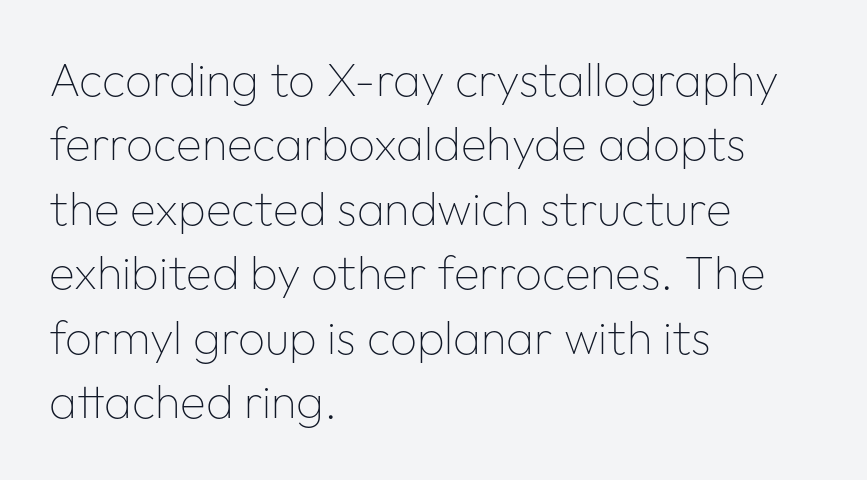
These lines sit exactly where default settings would place them. A typesetter would call this proportional, since set widths differ per character. Leftover space on each line is placed entirely after the last word. Type style note: lacks serifs. Decoration check: the copy has no underline. Is the letter spacing exaggerated? No — it looks like the ordinary default.
